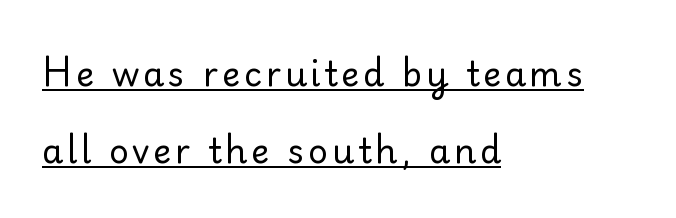
{"serif": "yes", "italic": "no", "bold": "no", "weight": "regular", "width": "normal", "stroke_contrast": "low", "x_height": "small", "monospaced": "no", "underline": "yes", "align": "left", "line_spacing": "loose", "line_spacing_ratio": 2.26, "glyph_px": 34}
